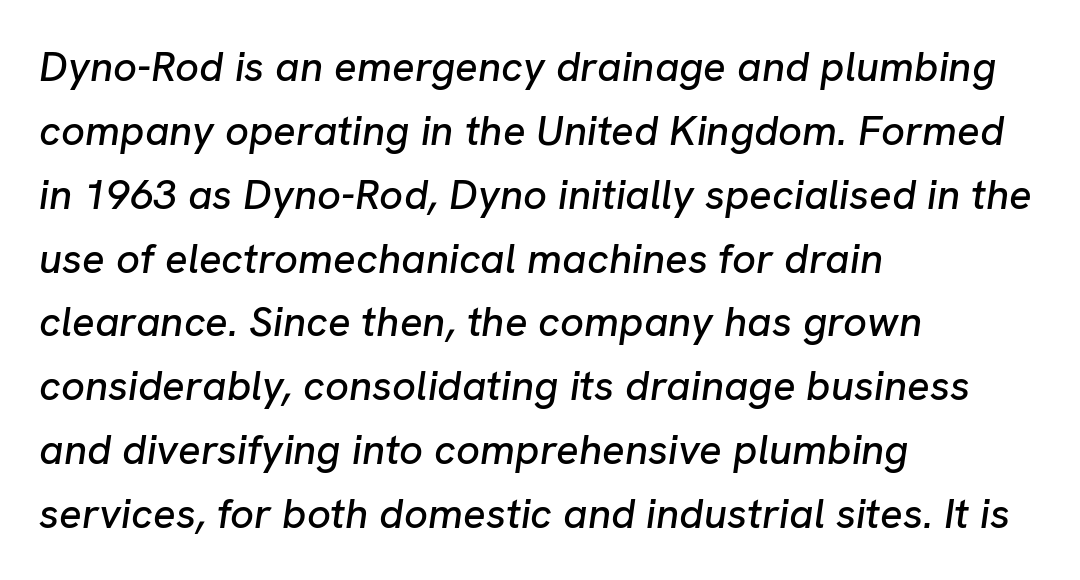
{"italic": "yes", "lean": "right", "slant_degrees": 8, "width": "normal", "stroke_contrast": "low", "x_height": "medium", "monospaced": "no", "underline": "no", "align": "left", "line_spacing": "normal", "line_spacing_ratio": 1.52, "letter_spacing": "normal", "letter_spacing_em": 0.0, "glyph_px": 42}
